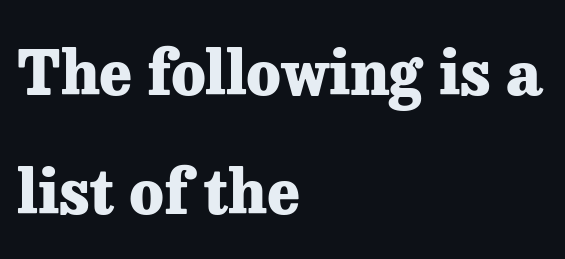
{"serif": "yes", "italic": "no", "bold": "yes", "weight": "heavy", "width": "normal", "stroke_contrast": "low", "x_height": "medium", "monospaced": "no", "underline": "no", "align": "left", "line_spacing": "loose", "line_spacing_ratio": 1.92, "letter_spacing": "normal", "letter_spacing_em": 0.0, "glyph_px": 62}
